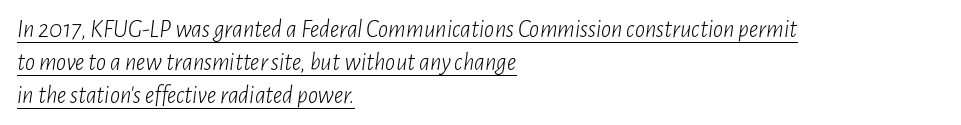
The image shows 25 px text type, italic (leaning right); set left-aligned, normal line spacing (1.32x), normal letter spacing, underlined.
